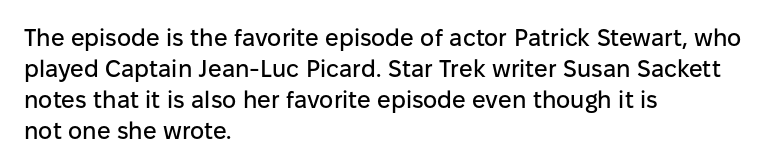
The rag falls on the right side of this text block. How would I describe the line gaps? Plain and ordinary. Ordinary non-slanted type is in use. The gaps between neighbouring characters are ordinary and unremarkable.
